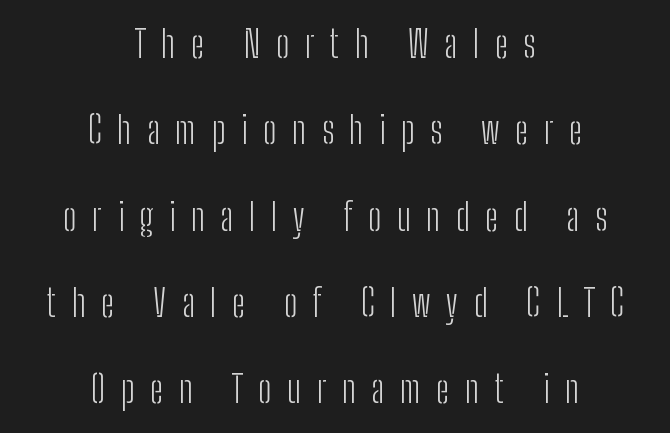
Q: Is the text bold? A: No.
Q: Is the text italic (slanted)? A: No, it is upright.
Q: Is the typeface a serif or a sans-serif typeface? A: Sans-serif.
Q: Is the text underlined? A: No.
Q: How is the paragraph aligned? A: Centered.
Q: Is the spacing between letters normal or unusually wide? A: Unusually wide.
Q: Is the spacing between lines tight, normal or loose? A: Loose.
Q: Width (condensed, normal, or wide)? A: Condensed.
Q: Stroke contrast? A: Low.
Q: x-height? A: Medium.
Q: Monospaced? A: No.
